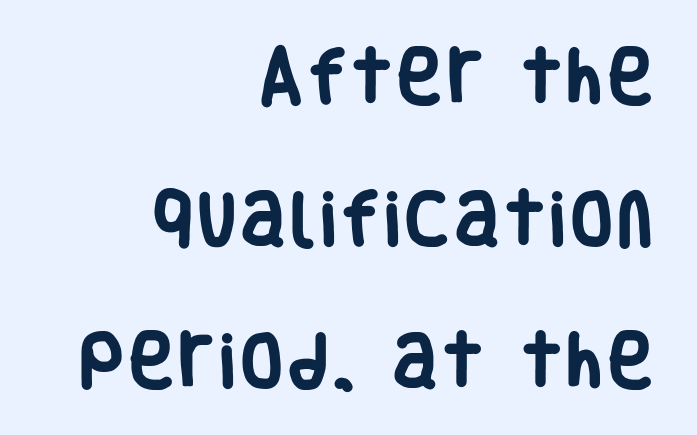
{"serif": "no", "italic": "no", "bold": "yes", "weight": "heavy", "width": "condensed", "stroke_contrast": "low", "x_height": "large", "monospaced": "no", "underline": "no", "align": "right", "line_spacing": "loose", "line_spacing_ratio": 2.37, "glyph_px": 60}
